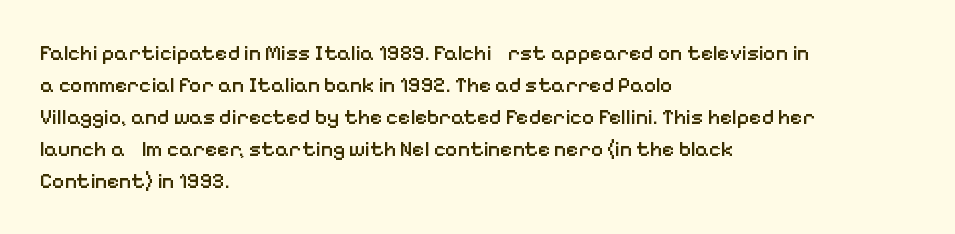
No word sits above an underline. This sample is left-justified, so line endings fall wherever the words run out. Honestly, the row spacing looks completely unremarkable. Students, this is semibold: more ink than regular, less than bold.
